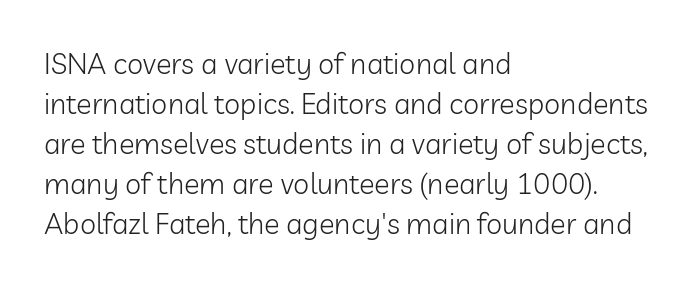
These lines stack with their left ends in a neat column. This is not heavy type; no bold has been used. Quick note: interline space is typical. The axis of the letterforms is exactly vertical. This sample has the flowing, uneven cadence of proportional lettering.
